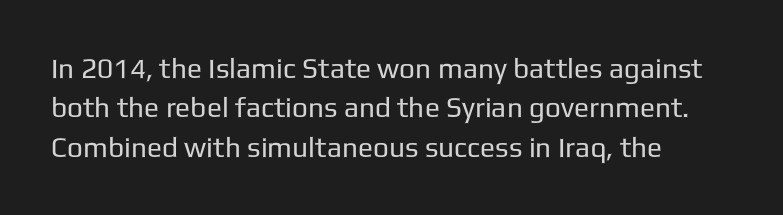
The letters carry no serifs — their stems end cleanly without finishing strokes. The strokes carry an ordinary text weight at most. Does extra space separate the letters? No, they use regular spacing. Here the designer chose a conventional face with non-uniform glyph widths.
